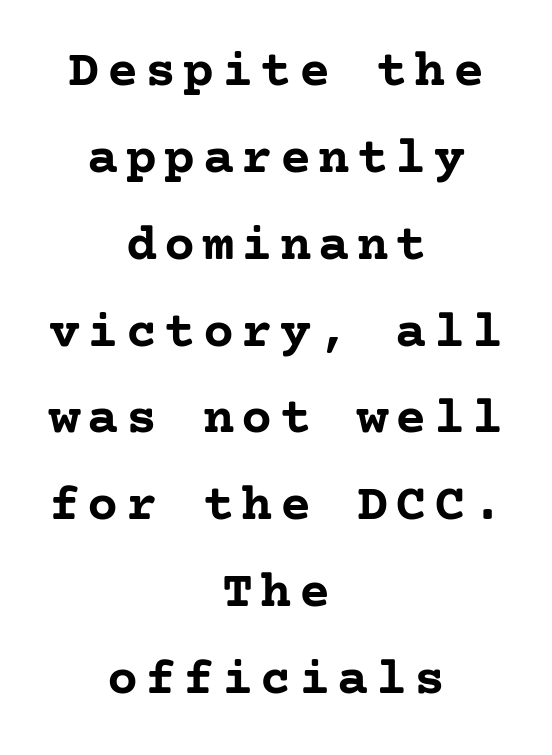
{"serif": "yes", "italic": "no", "bold": "yes", "weight": "semibold", "width": "normal", "stroke_contrast": "low", "x_height": "medium", "underline": "no", "align": "center", "line_spacing": "normal", "line_spacing_ratio": 1.67, "glyph_px": 52}
